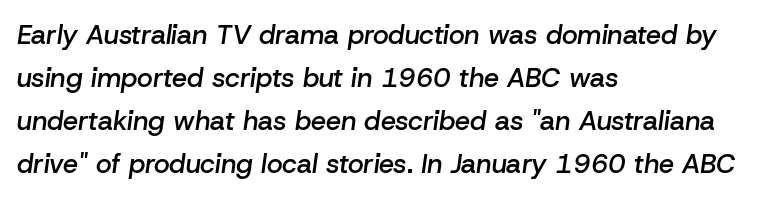
The image shows 27 px text type, italic (leaning right); set left-aligned, normal line spacing (1.59x), normal letter spacing, not underlined.
